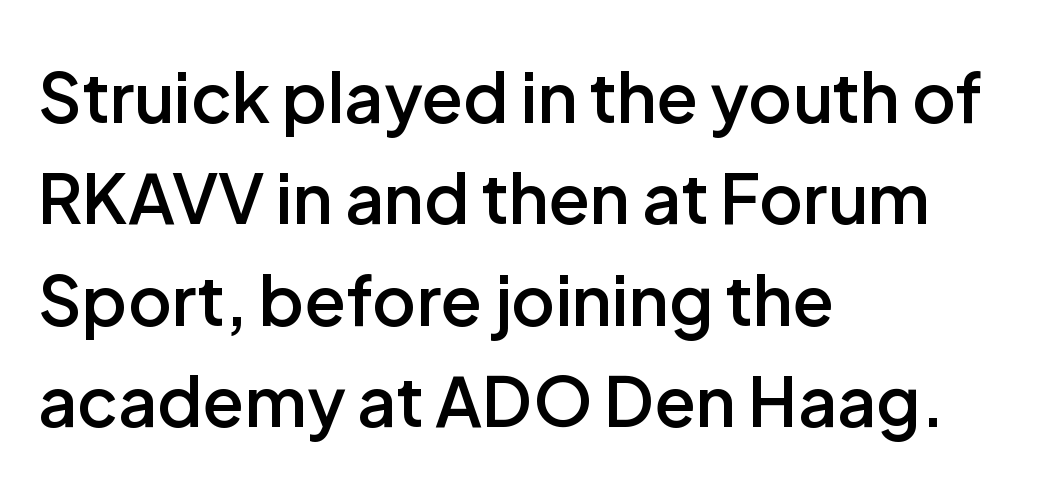
{"serif": "no", "italic": "no", "bold": "semi", "weight": "semibold", "width": "normal", "stroke_contrast": "low", "x_height": "medium", "monospaced": "no", "underline": "no", "align": "left", "line_spacing": "normal", "line_spacing_ratio": 1.49, "letter_spacing": "normal", "letter_spacing_em": 0.0, "glyph_px": 68}
